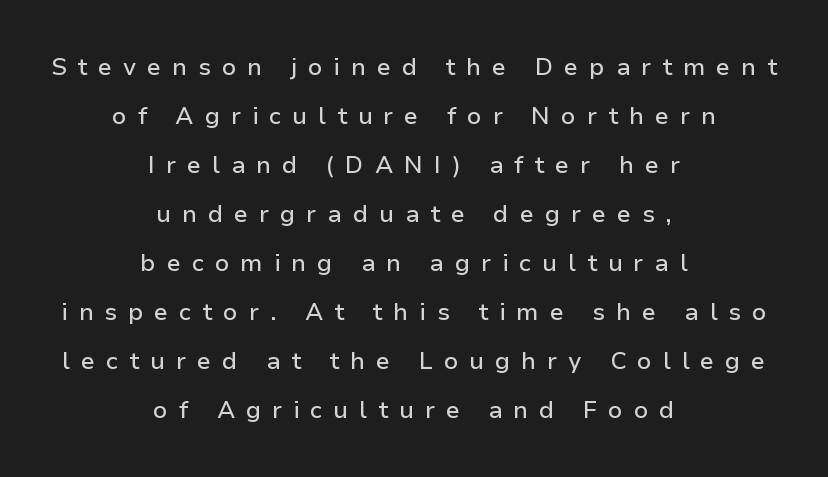
{"italic": "no", "underline": "no", "align": "center", "line_spacing": "loose", "line_spacing_ratio": 2.04, "letter_spacing": "wide", "letter_spacing_em": 0.45, "glyph_px": 24}
